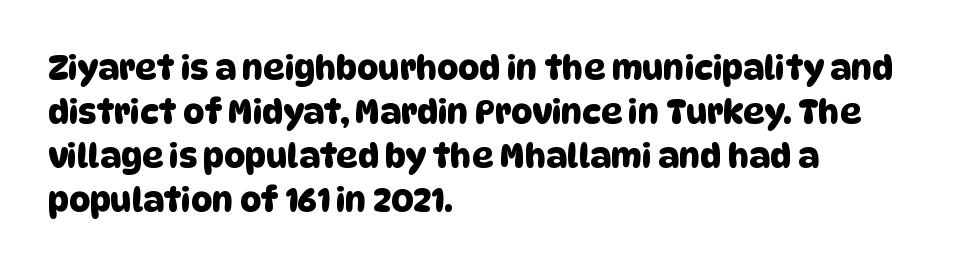
A typesetter would label this face a sans. The passage shown has conventional tracking throughout. The rendering uses natural spacing where letterforms have individual widths. The foot of each line stays bare and open. The passage is arranged the way most books set body copy — flush left. Does the leading feel generous? No, just average.
